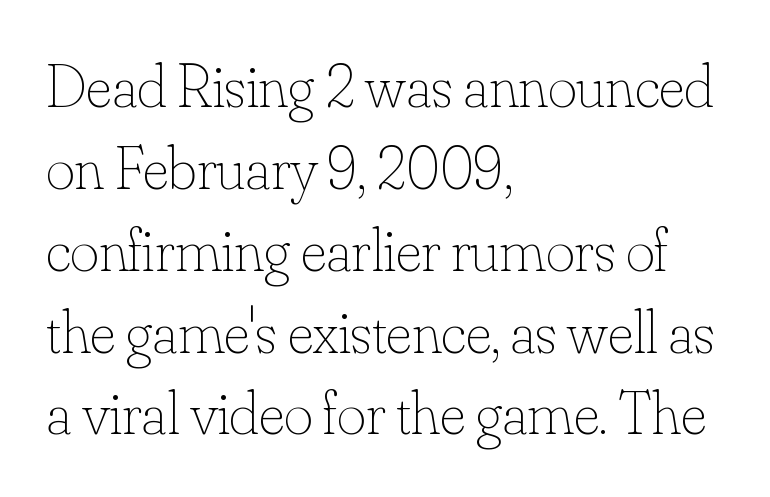
Q: Is the text bold? A: No.
Q: Is the text italic (slanted)? A: No, it is upright.
Q: Is the text underlined? A: No.
Q: How is the paragraph aligned? A: Left-aligned.
Q: Is the spacing between letters normal or unusually wide? A: Normal.
Q: Is the spacing between lines tight, normal or loose? A: Normal.
Q: Width (condensed, normal, or wide)? A: Normal.
Q: Stroke contrast? A: Low.
Q: x-height? A: Small.
Q: Monospaced? A: No.
